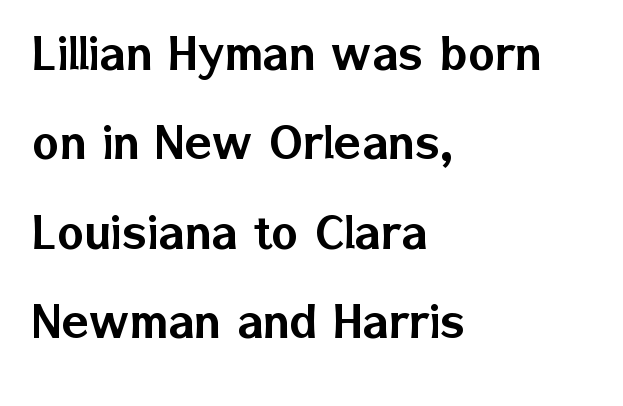
Anything drawn beneath the words? Only blank space. These lines are rendered in a variable-pitch font. You can tell from the bare stems that sans-serif type was used. If you drew a line through each stem, it would be perfectly vertical.
